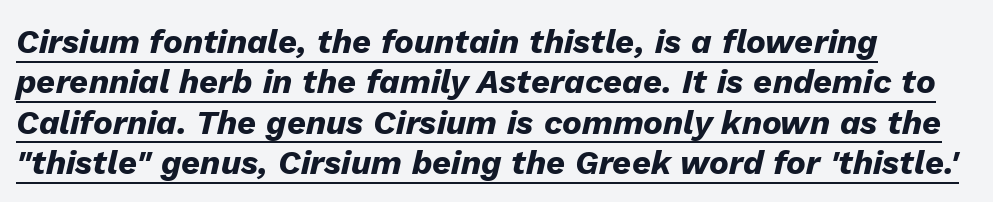
Q: Is the text bold? A: Yes.
Q: Is the text italic (slanted)? A: Yes, it leans right by about 13 degrees.
Q: Is the text underlined? A: Yes.
Q: How is the paragraph aligned? A: Left-aligned.
Q: Is the spacing between letters normal or unusually wide? A: Normal.
Q: Width (condensed, normal, or wide)? A: Normal.
Q: Stroke contrast? A: Low.
Q: x-height? A: Medium.
Q: Monospaced? A: No.
